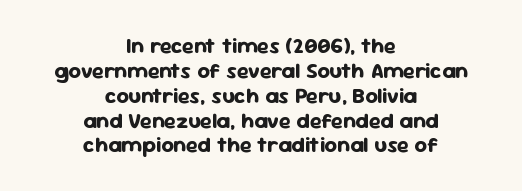
This is the regular roman posture of the typeface. Observe the ordinary spacing: letters are neighbours, not strangers. This rendering features lettering with no underline. Plenty of ink on the page — the face is bold. The lines are quadded center. The designer dialed line spacing down below the default.
